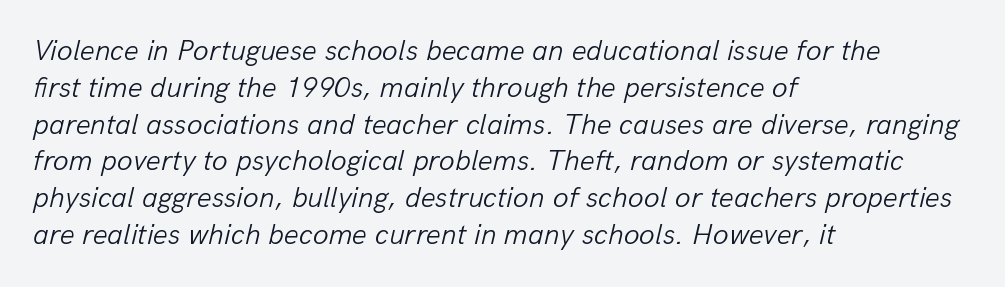
{"italic": "yes", "lean": "right", "slant_degrees": 13, "bold": "no", "weight": "light", "width": "normal", "stroke_contrast": "low", "x_height": "medium", "monospaced": "no", "underline": "no", "align": "left", "line_spacing": "normal", "line_spacing_ratio": 1.27, "letter_spacing": "normal", "letter_spacing_em": 0.0, "glyph_px": 29}
